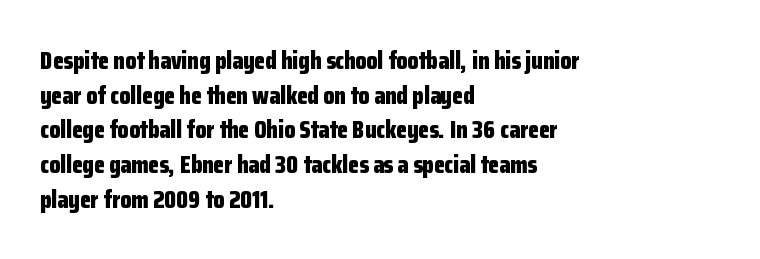
Q: Is the text bold? A: Yes.
Q: Is the text italic (slanted)? A: No, it is upright.
Q: Is the text underlined? A: No.
Q: How is the paragraph aligned? A: Left-aligned.
Q: Is the spacing between letters normal or unusually wide? A: Normal.
Q: Is the spacing between lines tight, normal or loose? A: Normal.
